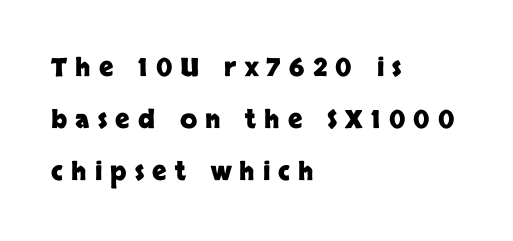
{"italic": "no", "bold": "yes", "underline": "no", "align": "left", "line_spacing": "loose", "line_spacing_ratio": 2.08, "letter_spacing": "wide", "letter_spacing_em": 0.33, "glyph_px": 25}
